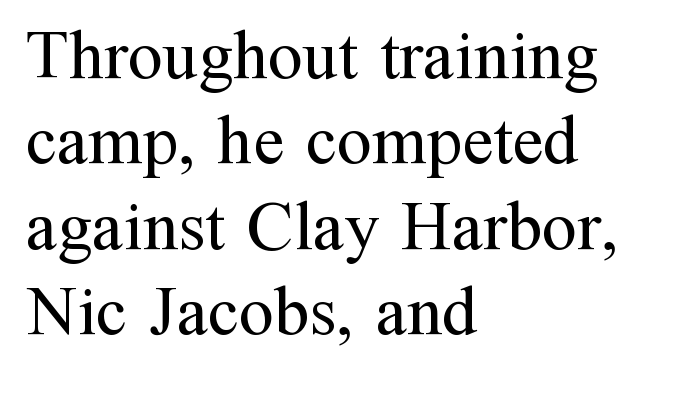
Alignment: flush left. A typesetter would mark this as roman, not italic. Spacing verdict: proportional, widths tailored to each character. Caption: standard tracking, unaltered.
